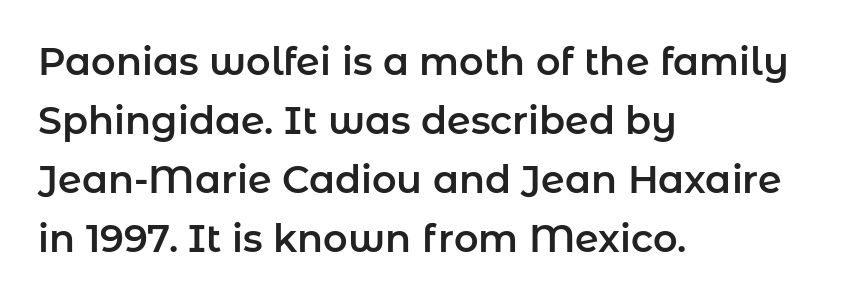
{"serif": "no", "italic": "no", "width": "normal", "stroke_contrast": "low", "x_height": "medium", "monospaced": "no", "underline": "no", "align": "left", "line_spacing": "normal", "line_spacing_ratio": 1.55, "letter_spacing": "normal", "letter_spacing_em": 0.0, "glyph_px": 38}
